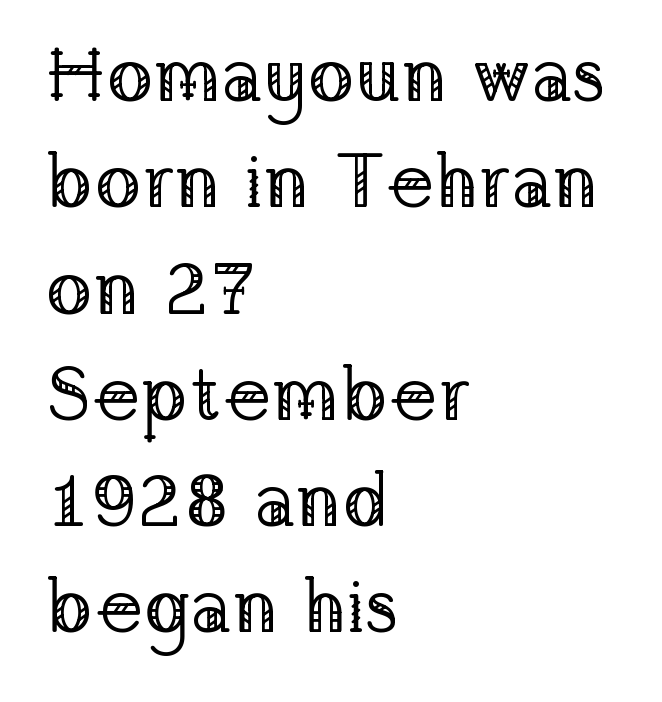
A roman cut, with each character standing at attention. Evenly set lines give the paragraph a standard silhouette. Weight: regular or lighter. This rendering employs a face with finishing strokes, i.e., a serif. Character widths vary here, with narrow letters taking less room than wide ones. Tracking here is standard; glyphs follow each other at the usual distance.
